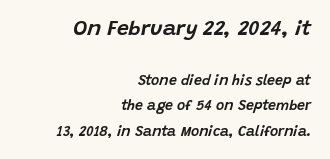
Right-aligned paragraph, ragged on the left. Any mark beneath the type? The region is blank. Look at the glyph heights: the upper group is clearly the bigger setting. Glyph-to-glyph distance matches everyday printed text. Characters are canted at an angle relative to the baseline's perpendicular.
